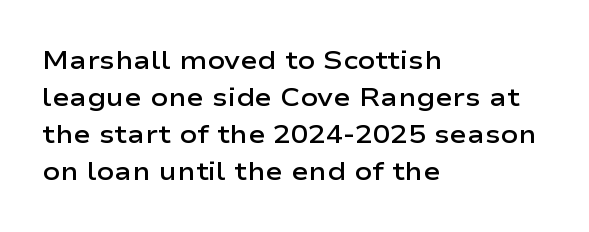
Q: Is the text bold? A: Semi-bold.
Q: Is the text italic (slanted)? A: No, it is upright.
Q: Is the text underlined? A: No.
Q: How is the paragraph aligned? A: Left-aligned.
Q: Is the spacing between letters normal or unusually wide? A: Normal.
Q: Is the spacing between lines tight, normal or loose? A: Normal.
